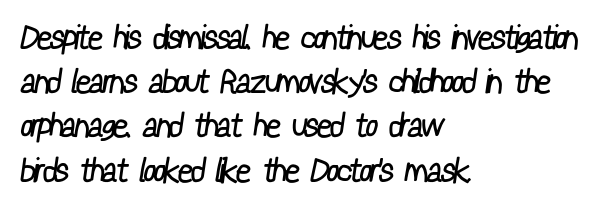
{"serif": "no", "bold": "no", "weight": "regular", "width": "condensed", "stroke_contrast": "low", "x_height": "medium", "monospaced": "no", "underline": "no", "align": "left", "line_spacing": "normal", "line_spacing_ratio": 1.34, "letter_spacing": "normal", "letter_spacing_em": 0.0, "glyph_px": 33}
